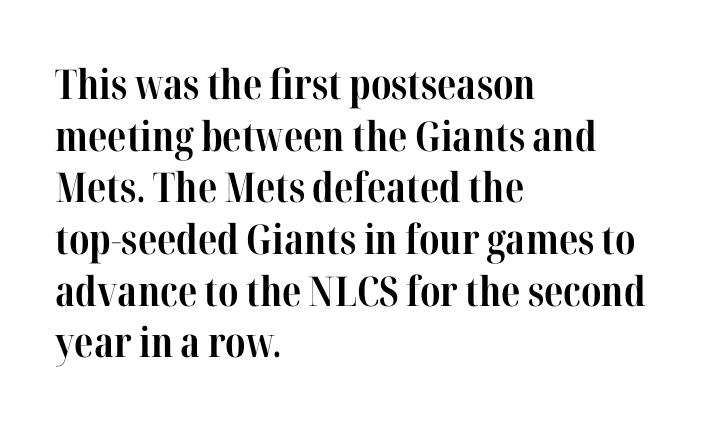
Q: Is the text bold? A: Yes.
Q: Is the text italic (slanted)? A: No, it is upright.
Q: Is the typeface a serif or a sans-serif typeface? A: Serif.
Q: Is the text underlined? A: No.
Q: How is the paragraph aligned? A: Left-aligned.
Q: Is the spacing between letters normal or unusually wide? A: Normal.
Q: Is the spacing between lines tight, normal or loose? A: Normal.
Q: Width (condensed, normal, or wide)? A: Condensed.
Q: Stroke contrast? A: High.
Q: x-height? A: Medium.
Q: Monospaced? A: No.
